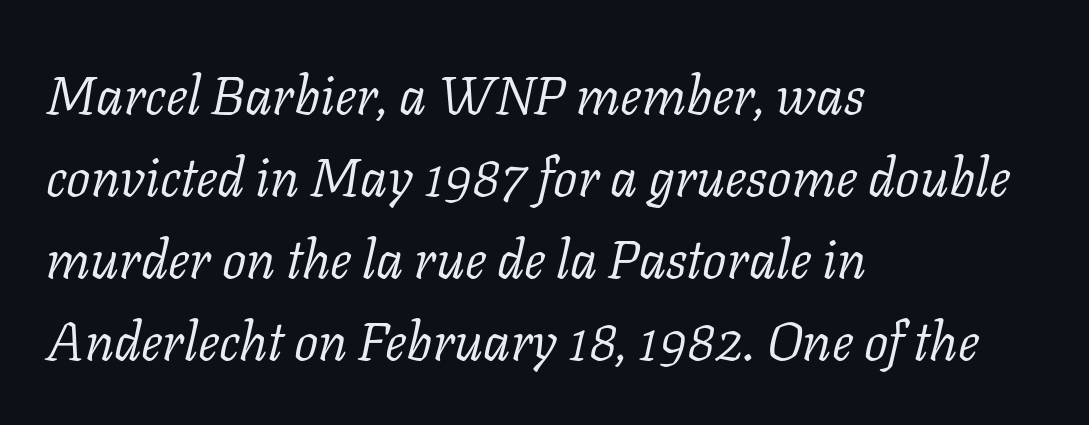
The image shows 54 px light serif type, italic (leaning right); set left-aligned, normal line spacing (1.52x), normal letter spacing, not underlined; low stroke contrast and a medium x-height.
